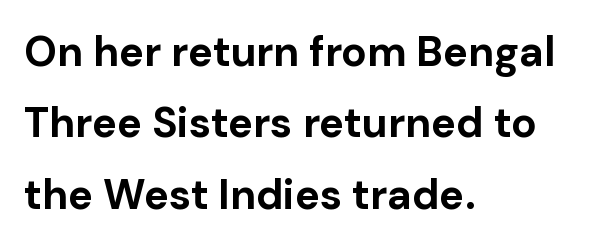
Leftover space on each line is placed entirely after the last word. The words here are not underlined. Nothing unusual about the tracking: characters are spaced as the font intends. These words are printed bold, with thick strokes throughout.
